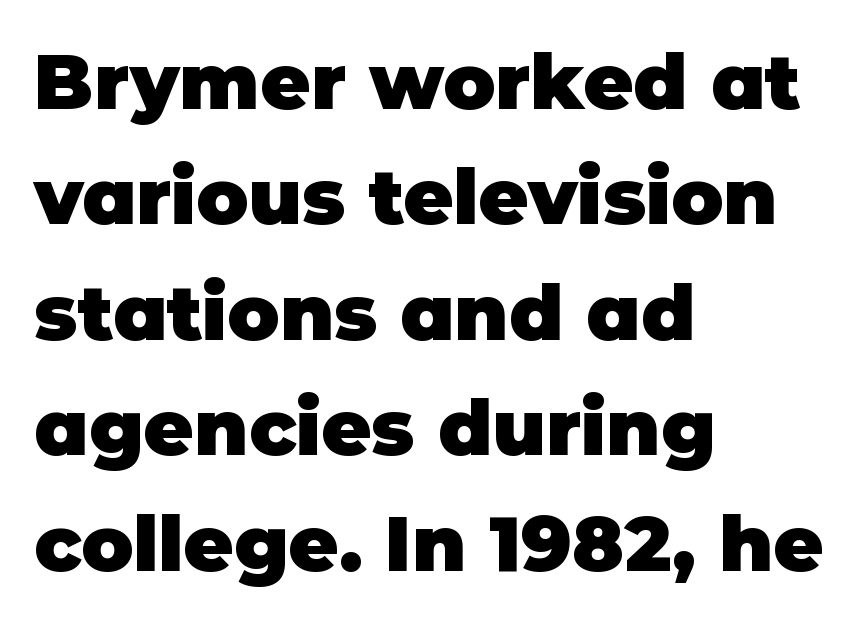
The image shows 77 px heavy sans-serif type, upright; set left-aligned, normal line spacing (1.5x), normal letter spacing, not underlined; low stroke contrast and a large x-height.
